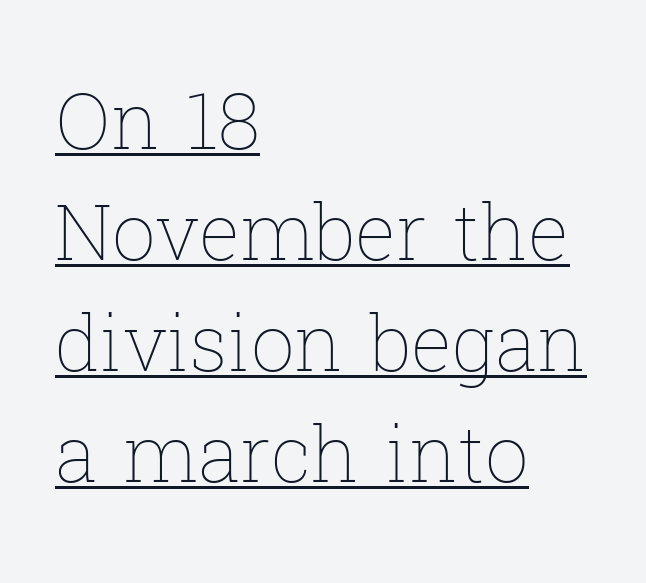
{"italic": "no", "bold": "no", "weight": "thin", "width": "normal", "stroke_contrast": "low", "x_height": "medium", "monospaced": "no", "underline": "yes", "align": "left", "line_spacing": "normal", "line_spacing_ratio": 1.44, "letter_spacing": "normal", "letter_spacing_em": 0.0, "glyph_px": 77}
